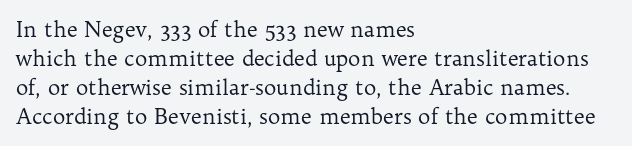
{"italic": "no", "bold": "no", "underline": "no", "align": "left", "line_spacing": "normal", "line_spacing_ratio": 1.38, "letter_spacing": "normal", "letter_spacing_em": 0.0, "glyph_px": 21}
